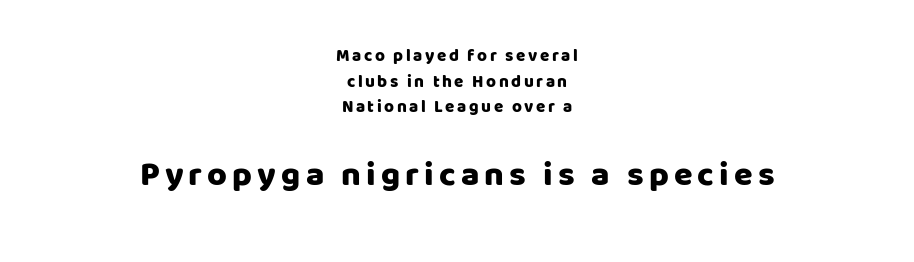
{"serif": "no", "italic": "no", "width": "normal", "stroke_contrast": "low", "x_height": "large", "monospaced": "no", "underline": "no", "align": "center", "line_spacing": "normal", "line_spacing_ratio": 1.51, "larger_block": "second", "size_ratio": 2.0, "glyph_px": 34}
